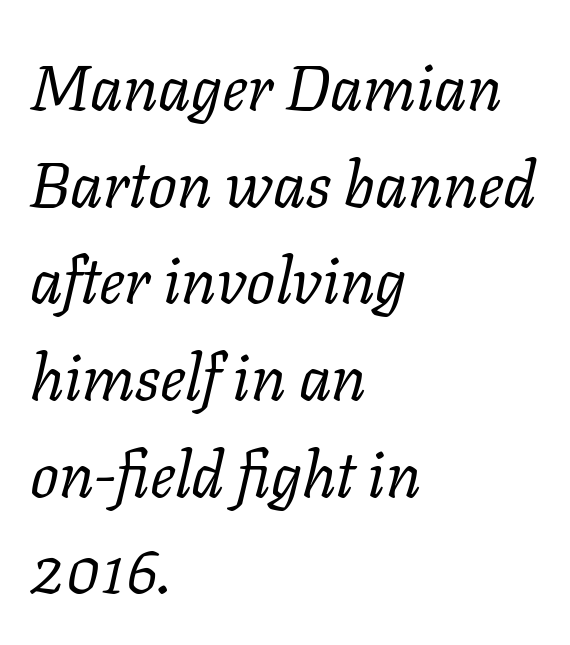
If you drew a line through each stem, it would be angled. These lines sit exactly where default settings would place them. There is no visible air inserted between adjacent glyphs. The characters are drawn with everyday or finer stroke widths.
